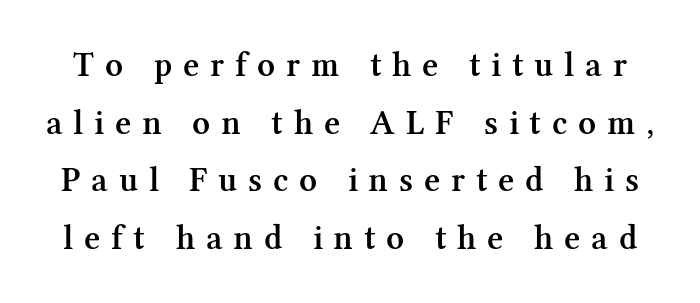
The image shows 35 px semibold serif type, upright; set normal line spacing (1.65x), unusually wide letter spacing (+0.31 em), not underlined; medium stroke contrast and a medium x-height.
